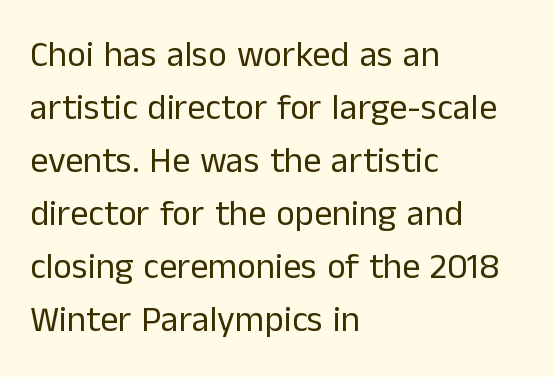
Q: Is the text bold? A: No.
Q: Is the text italic (slanted)? A: No, it is upright.
Q: Is the typeface a serif or a sans-serif typeface? A: Sans-serif.
Q: Is the text underlined? A: No.
Q: How is the paragraph aligned? A: Left-aligned.
Q: Is the spacing between letters normal or unusually wide? A: Normal.
Q: Is the spacing between lines tight, normal or loose? A: Normal.
Q: Width (condensed, normal, or wide)? A: Normal.
Q: Stroke contrast? A: Low.
Q: x-height? A: Medium.
Q: Monospaced? A: No.
